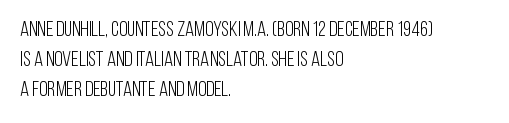
Regarding leading, the lines here are spaced in the standard way. Underline: absent. A classic flush-left, rag-right setting is used for this passage. Every character sits straight up, as roman type does.
